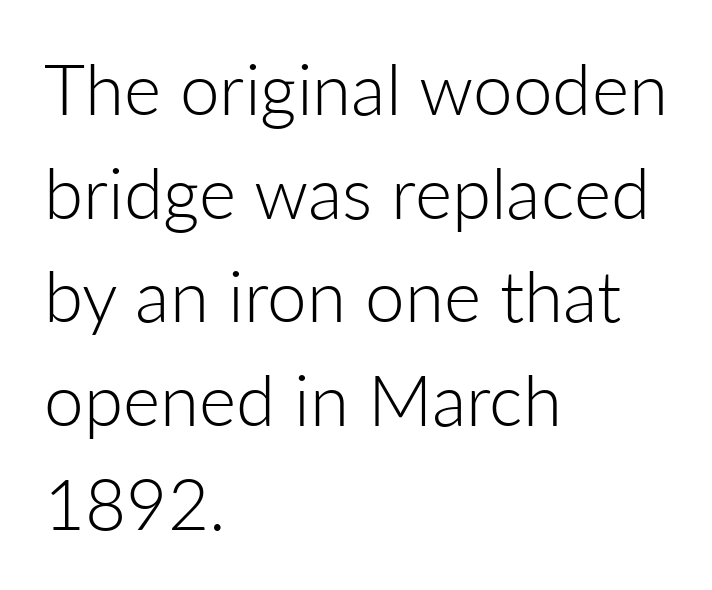
{"serif": "no", "italic": "no", "bold": "no", "weight": "light", "width": "normal", "stroke_contrast": "low", "x_height": "medium", "monospaced": "no", "underline": "no", "align": "left", "line_spacing": "normal", "line_spacing_ratio": 1.46, "letter_spacing": "normal", "letter_spacing_em": 0.0, "glyph_px": 71}
